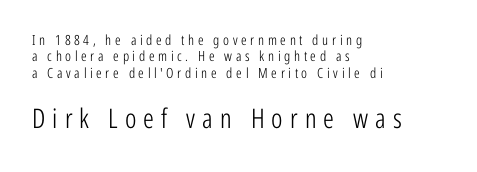
{"italic": "no", "bold": "no", "underline": "no", "align": "left", "line_spacing_ratio": 1.17, "letter_spacing": "wide", "letter_spacing_em": 0.26, "larger_block": "second", "size_ratio": 1.93, "glyph_px": 27}
